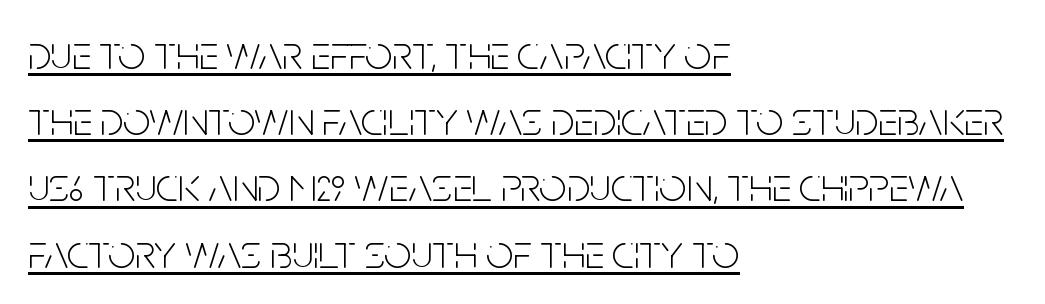
The strokes are not fattened; the text isn't bold. The lines sit at an ordinary, default distance from one another. Posture: upright roman. Tracking value appears to be zero — textbook default spacing. Is the block centered? No — it sits flush against the left margin. A typesetter would call this proportional, since set widths differ per character.
